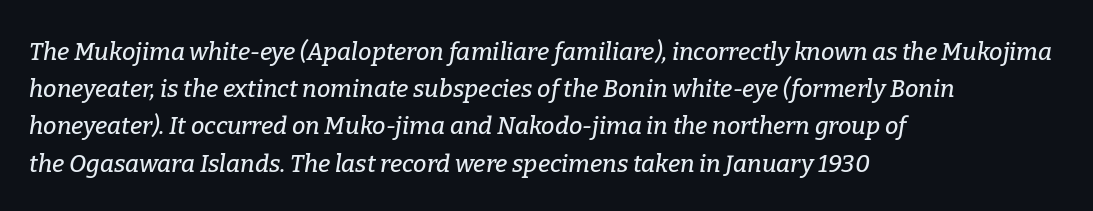
The ragged edge is on the right, which tells us the setting is flush left. Notice how the stems are inclined rather than vertical — that's the hallmark of italics. The specimen omits any rule beneath the text block's lines. Look at the tracking — it's just the regular setting, nothing added.
